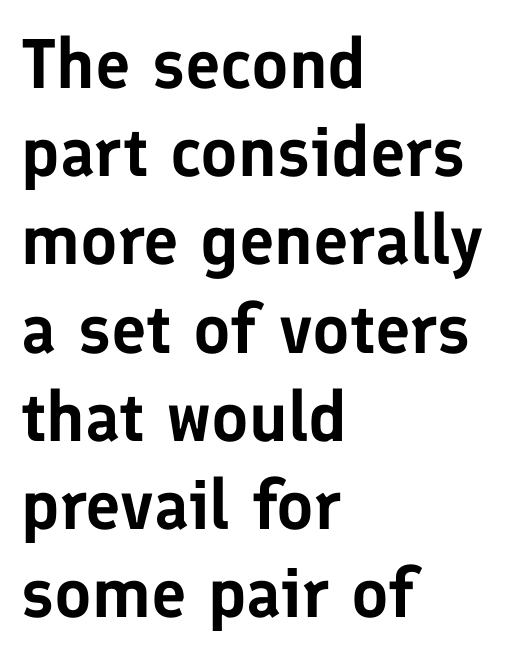
{"serif": "no", "italic": "no", "width": "normal", "stroke_contrast": "low", "x_height": "medium", "monospaced": "no", "underline": "no", "align": "left", "line_spacing": "normal", "line_spacing_ratio": 1.26, "letter_spacing": "normal", "letter_spacing_em": 0.0, "glyph_px": 70}
